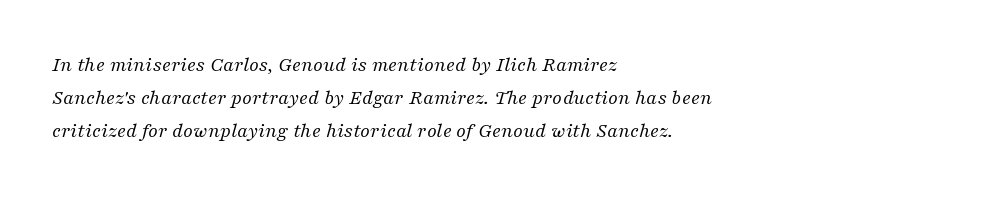
Slant detected: the letters are inclined. Horizontal alignment here is leftward, the default for most running prose. The string is rendered with underlining switched off. The rendering keeps characters at their native spacing. The typeface has the unassuming heft of standard copy or less. Leading: standard.
